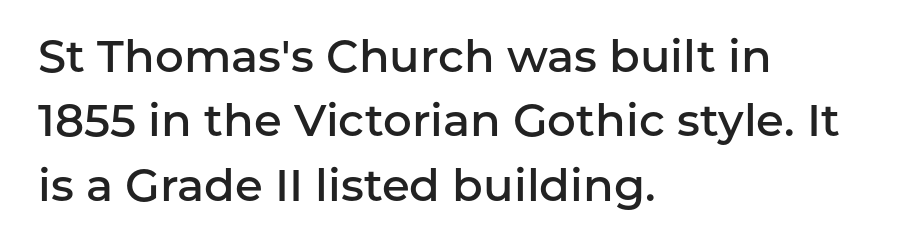
Spacing verdict: proportional, widths tailored to each character. In terms of letterspacing, this is plain default setting. Ordinary non-slanted type is in use. The strokes are fattened partway — semibold, not bold. The glyphs are unaccompanied by any horizontal stroke below them. These lines sit exactly where default settings would place them.
